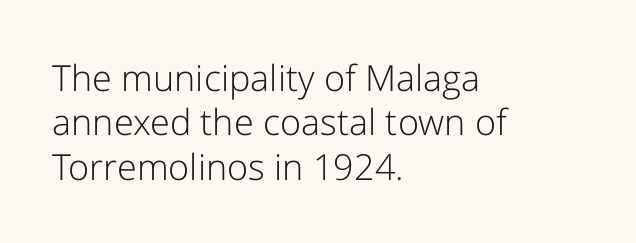
Q: Is the text bold? A: No.
Q: Is the text italic (slanted)? A: No, it is upright.
Q: Is the typeface a serif or a sans-serif typeface? A: Sans-serif.
Q: Is the text underlined? A: No.
Q: How is the paragraph aligned? A: Left-aligned.
Q: Is the spacing between letters normal or unusually wide? A: Normal.
Q: Width (condensed, normal, or wide)? A: Normal.
Q: Stroke contrast? A: Low.
Q: x-height? A: Medium.
Q: Monospaced? A: No.
